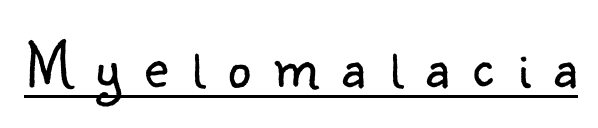
Q: Is the text bold? A: No.
Q: Is the text italic (slanted)? A: No, it is upright.
Q: Is the typeface a serif or a sans-serif typeface? A: Sans-serif.
Q: Is the text underlined? A: Yes.
Q: Is the spacing between letters normal or unusually wide? A: Unusually wide.
Q: Width (condensed, normal, or wide)? A: Normal.
Q: Stroke contrast? A: Low.
Q: x-height? A: Small.
Q: Monospaced? A: No.
